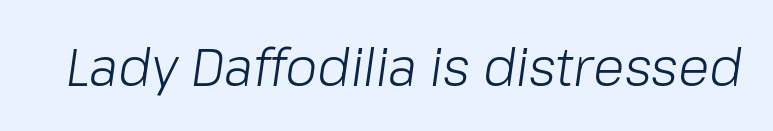
Q: Is the text bold? A: No.
Q: Is the text italic (slanted)? A: Yes, it leans right by about 8 degrees.
Q: Is the text underlined? A: No.
Q: Is the spacing between letters normal or unusually wide? A: Normal.
Q: Width (condensed, normal, or wide)? A: Normal.
Q: Stroke contrast? A: Low.
Q: x-height? A: Medium.
Q: Monospaced? A: No.
